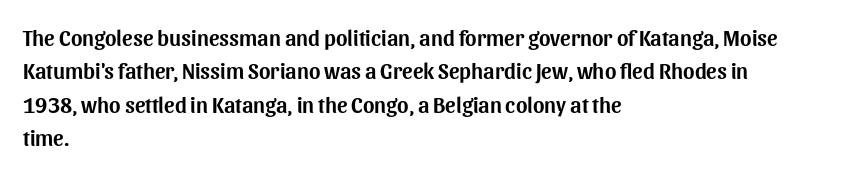
Q: Is the text italic (slanted)? A: No, it is upright.
Q: Is the text underlined? A: No.
Q: How is the paragraph aligned? A: Left-aligned.
Q: Is the spacing between letters normal or unusually wide? A: Normal.
Q: Is the spacing between lines tight, normal or loose? A: Normal.
